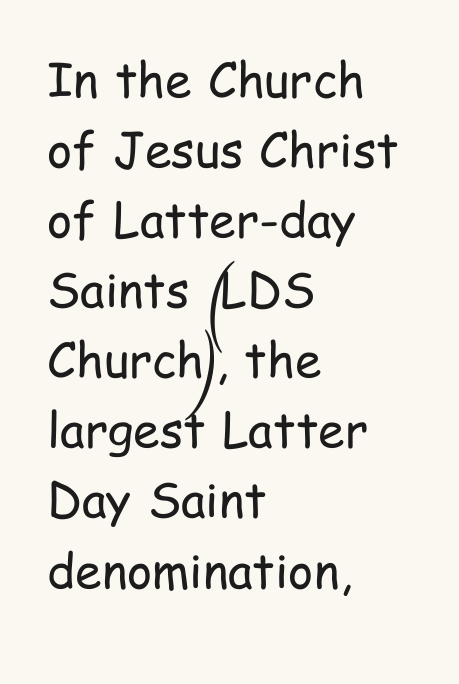
{"serif": "no", "italic": "no", "bold": "no", "weight": "regular", "width": "condensed", "stroke_contrast": "low", "x_height": "medium", "monospaced": "no", "underline": "no", "align": "left", "line_spacing": "normal", "line_spacing_ratio": 1.46, "letter_spacing": "normal", "letter_spacing_em": 0.0, "glyph_px": 48}
